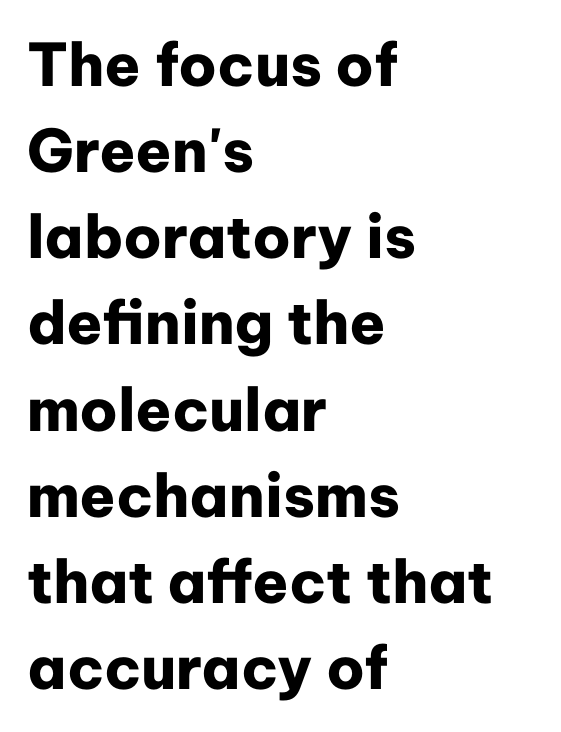
Q: Is the text bold? A: Yes.
Q: Is the text italic (slanted)? A: No, it is upright.
Q: Is the typeface a serif or a sans-serif typeface? A: Sans-serif.
Q: Is the text underlined? A: No.
Q: How is the paragraph aligned? A: Left-aligned.
Q: Is the spacing between letters normal or unusually wide? A: Normal.
Q: Is the spacing between lines tight, normal or loose? A: Normal.
Q: Width (condensed, normal, or wide)? A: Normal.
Q: Stroke contrast? A: Low.
Q: x-height? A: Medium.
Q: Monospaced? A: No.
